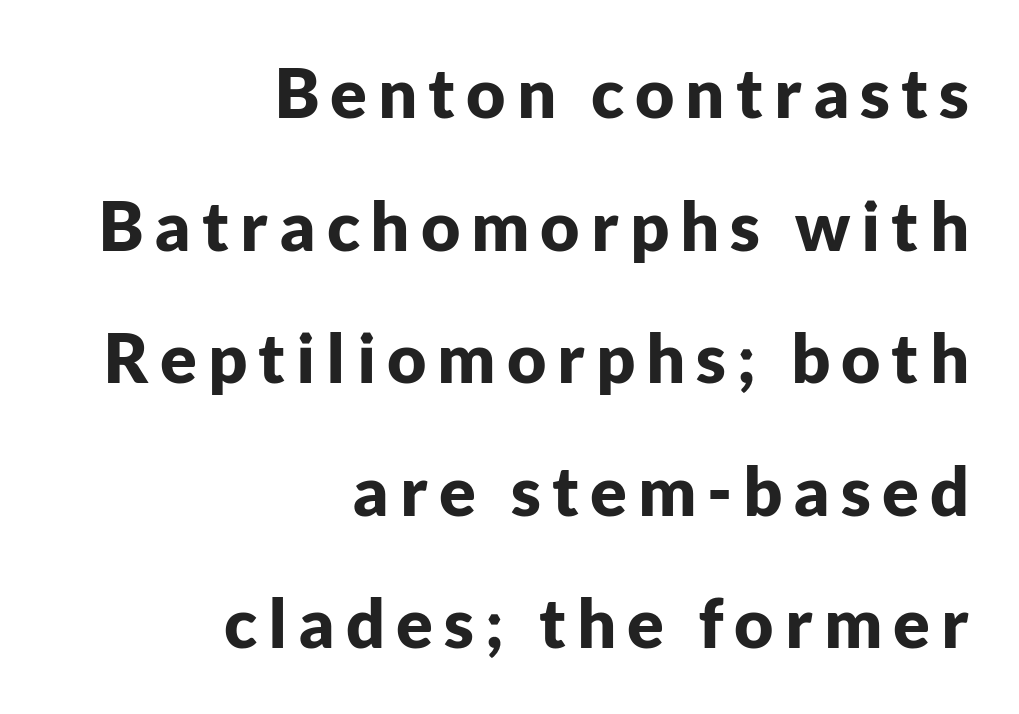
The image shows 68 px bold sans-serif type, upright; set right-aligned, loose line spacing (1.95x), not underlined; low stroke contrast and a medium x-height.
